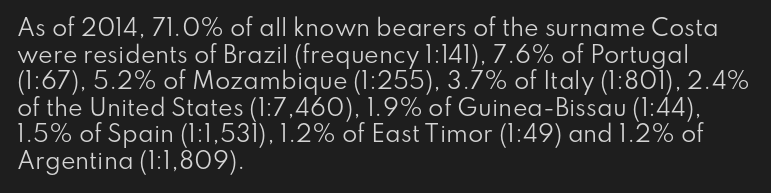
Q: Is the text bold? A: No.
Q: Is the text italic (slanted)? A: No, it is upright.
Q: Is the text underlined? A: No.
Q: How is the paragraph aligned? A: Left-aligned.
Q: Is the spacing between letters normal or unusually wide? A: Normal.
